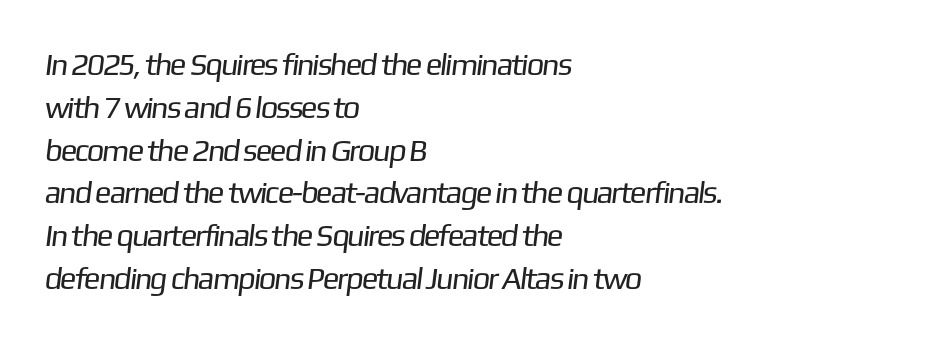
The image shows 31 px regular-weight sans-serif type; set left-aligned, normal line spacing (1.38x), normal letter spacing, not underlined; low stroke contrast and a medium x-height.
